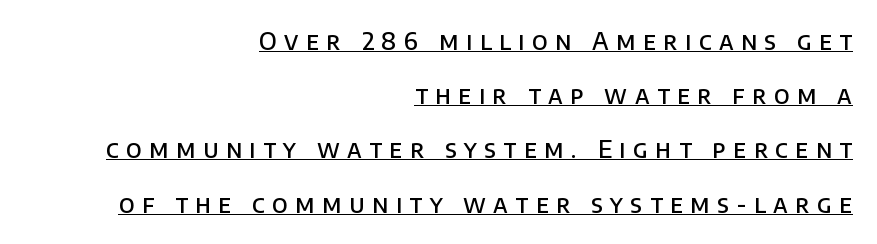
Caption: expanded tracking, letters set apart. Emphasis by weight is partial: semibold. The glyphs are accompanied by a horizontal stroke just below them. Designer's note — italics off, roman on.
